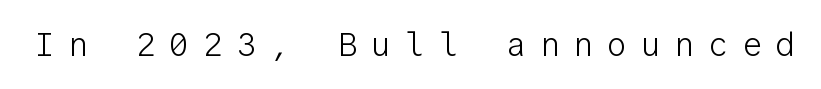
The image shows 33 px light sans-serif type, upright, monospaced; set unusually wide letter spacing (+0.42 em), not underlined; low stroke contrast and a medium x-height.
